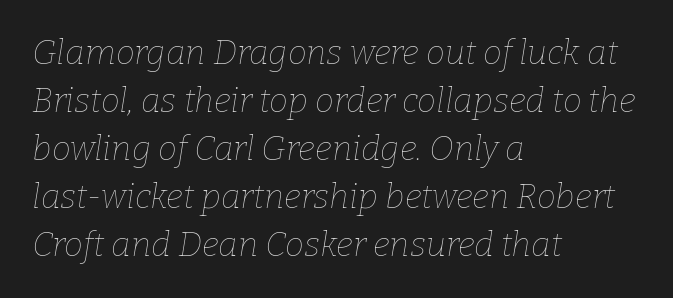
Q: Is the text bold? A: No.
Q: Is the text italic (slanted)? A: Yes, it leans right by about 9 degrees.
Q: Is the text underlined? A: No.
Q: How is the paragraph aligned? A: Left-aligned.
Q: Is the spacing between letters normal or unusually wide? A: Normal.
Q: Is the spacing between lines tight, normal or loose? A: Normal.
Q: Width (condensed, normal, or wide)? A: Normal.
Q: Stroke contrast? A: Low.
Q: x-height? A: Medium.
Q: Monospaced? A: No.
